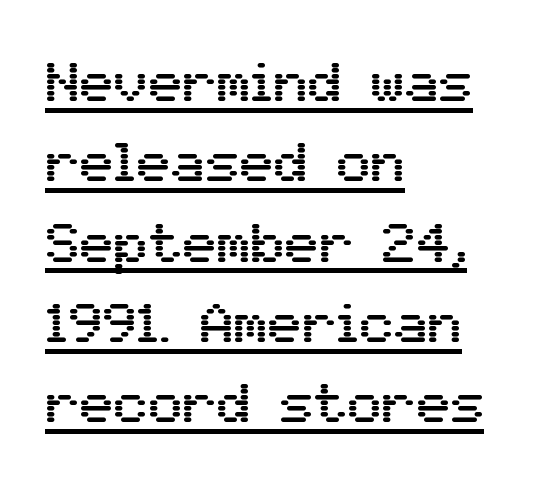
{"serif": "no", "italic": "no", "width": "normal", "stroke_contrast": "medium", "x_height": "medium", "monospaced": "no", "underline": "yes", "align": "left", "line_spacing": "normal", "line_spacing_ratio": 1.41, "letter_spacing": "normal", "letter_spacing_em": 0.0, "glyph_px": 57}
